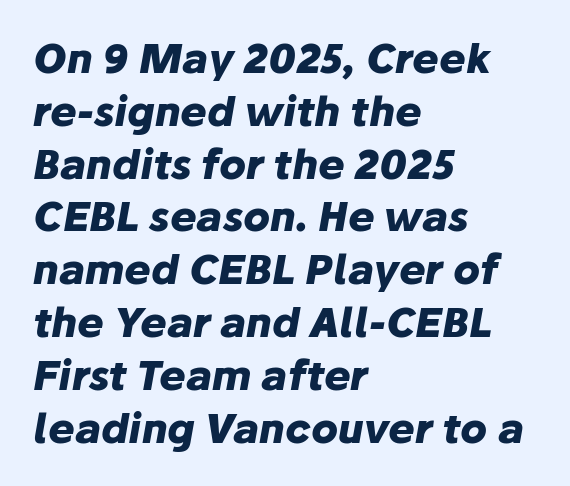
The image shows 40 px heavy type, italic (leaning right); set left-aligned, normal line spacing (1.32x), normal letter spacing, not underlined; low stroke contrast and a medium x-height.
